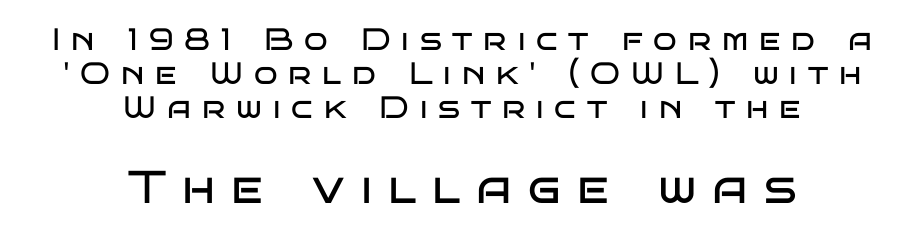
Q: Is the text bold? A: No.
Q: Is the text italic (slanted)? A: No, it is upright.
Q: Is the typeface a serif or a sans-serif typeface? A: Sans-serif.
Q: Is the text underlined? A: No.
Q: How is the paragraph aligned? A: Centered.
Q: Is the spacing between letters normal or unusually wide? A: Unusually wide.
Q: Is the spacing between lines tight, normal or loose? A: Tight.
Q: Which block of text is set in a larger size, the first (top) or the second (bottom)? A: The second (bottom) one.
Q: Width (condensed, normal, or wide)? A: Wide.
Q: Stroke contrast? A: Low.
Q: x-height? A: Large.
Q: Monospaced? A: No.
